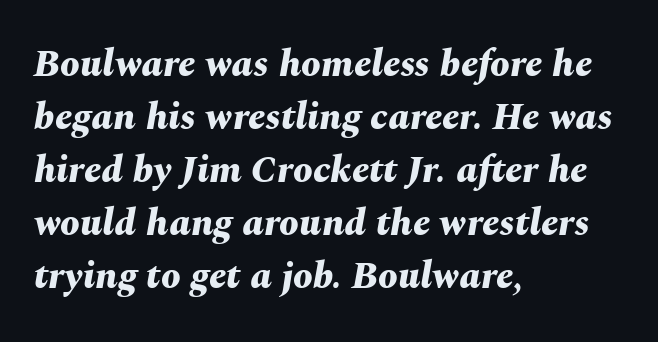
The image shows 39 px bold type, italic (leaning right); set left-aligned, normal line spacing (1.36x), normal letter spacing, not underlined; medium stroke contrast and a medium x-height.
